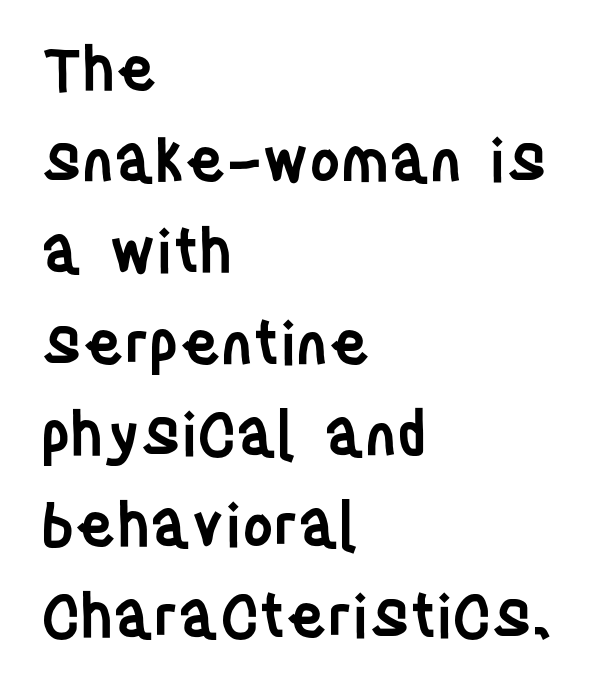
Leading matches the norm, producing a regular column. These lines keep a tight, regular rhythm from letter to letter. One-word summary of the alignment: left. Character widths vary here, with narrow letters taking less room than wide ones. I'd describe the lettering as semibold — firm but not a full bold. Italic: no, the glyphs are upright roman.
